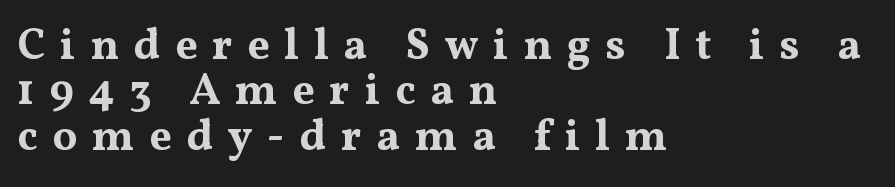
Q: Is the text bold? A: Yes.
Q: Is the text italic (slanted)? A: No, it is upright.
Q: Is the typeface a serif or a sans-serif typeface? A: Serif.
Q: Is the text underlined? A: No.
Q: How is the paragraph aligned? A: Left-aligned.
Q: Is the spacing between letters normal or unusually wide? A: Unusually wide.
Q: Is the spacing between lines tight, normal or loose? A: Tight.
Q: Width (condensed, normal, or wide)? A: Wide.
Q: Stroke contrast? A: Medium.
Q: x-height? A: Medium.
Q: Monospaced? A: No.
